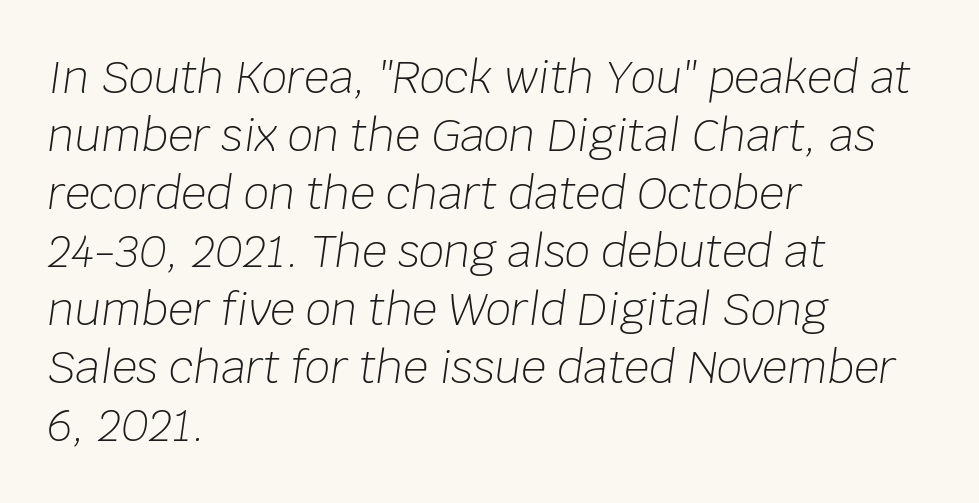
Q: Is the text bold? A: No.
Q: Is the text italic (slanted)? A: Yes, it leans right by about 8 degrees.
Q: Is the text underlined? A: No.
Q: How is the paragraph aligned? A: Left-aligned.
Q: Is the spacing between letters normal or unusually wide? A: Normal.
Q: Is the spacing between lines tight, normal or loose? A: Normal.
Q: Width (condensed, normal, or wide)? A: Normal.
Q: Stroke contrast? A: Low.
Q: x-height? A: Large.
Q: Monospaced? A: No.
